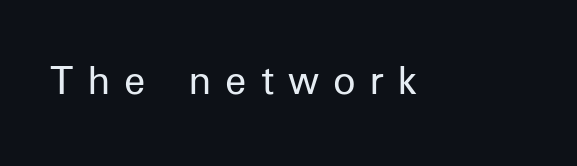
This sample has the flowing, uneven cadence of proportional lettering. Serif or sans? Sans — the stroke terminals are bare. The space beneath each line is pristine and unruled. Italic? Not at all — the glyphs are vertical. Inter-character spacing is expanded well beyond the font's built-in metrics.
